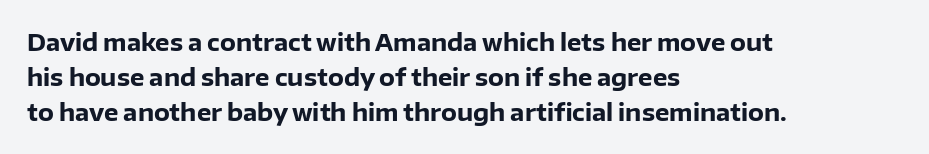
The image shows 23 px bold type, upright; set left-aligned, normal line spacing (1.52x), normal letter spacing, not underlined.
